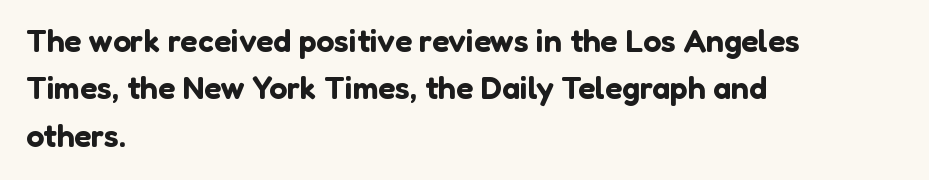
The image shows 32 px sans-serif type, upright; set left-aligned, normal line spacing (1.48x), normal letter spacing, not underlined; low stroke contrast and a medium x-height.
